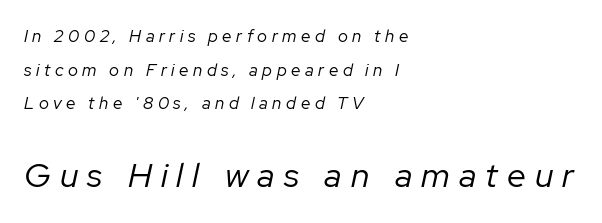
The image shows 34 px regular-weight type, italic (leaning right); set left-aligned, loose line spacing (1.98x), unusually wide letter spacing (+0.27 em), not underlined; the second (bottom) block is 2.0x larger; low stroke contrast and a medium x-height.
